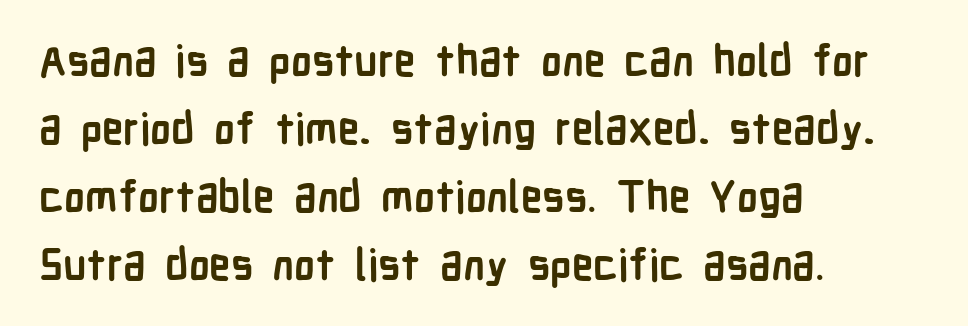
The font family rendered here belongs to the sans-serif group. Is this a fixed-width face? No — the glyphs have proportional, varying widths. These lines are set flush left with a ragged right edge. The line texture is even and compact thanks to regular tracking. Honestly, the row spacing looks completely unremarkable.
